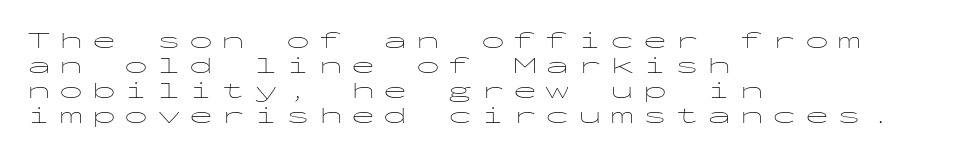
The image shows 24 px text type, upright; set left-aligned, tight line spacing (1.04x), unusually wide letter spacing (+0.35 em), not underlined.
